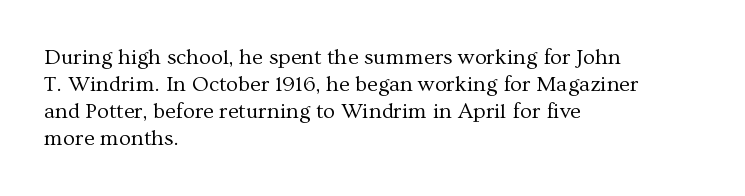
Beneath every word, the page is bare. The lettering holds an erect, upright posture throughout. Caption: face not bold, strokes unweighted. The gaps between neighbouring characters are ordinary and unremarkable.
